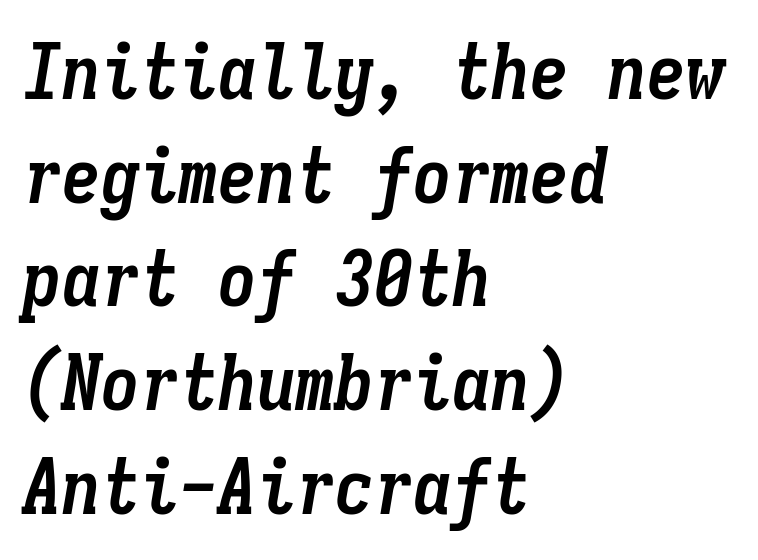
{"italic": "yes", "lean": "right", "slant_degrees": 9, "bold": "yes", "weight": "semibold", "width": "condensed", "stroke_contrast": "low", "x_height": "medium", "monospaced": "yes", "underline": "no", "align": "left", "line_spacing": "normal", "line_spacing_ratio": 1.33, "letter_spacing": "normal", "letter_spacing_em": 0.0, "glyph_px": 78}
